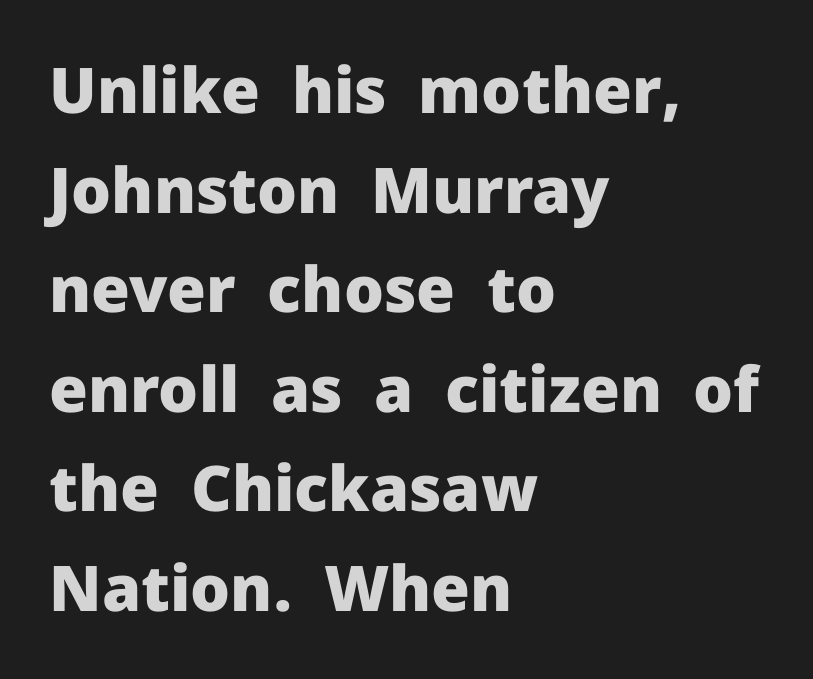
Q: Is the text bold? A: Yes.
Q: Is the text italic (slanted)? A: No, it is upright.
Q: Is the typeface a serif or a sans-serif typeface? A: Sans-serif.
Q: Is the text underlined? A: No.
Q: How is the paragraph aligned? A: Left-aligned.
Q: Is the spacing between letters normal or unusually wide? A: Normal.
Q: Is the spacing between lines tight, normal or loose? A: Normal.
Q: Width (condensed, normal, or wide)? A: Normal.
Q: Stroke contrast? A: Low.
Q: x-height? A: Medium.
Q: Monospaced? A: No.
